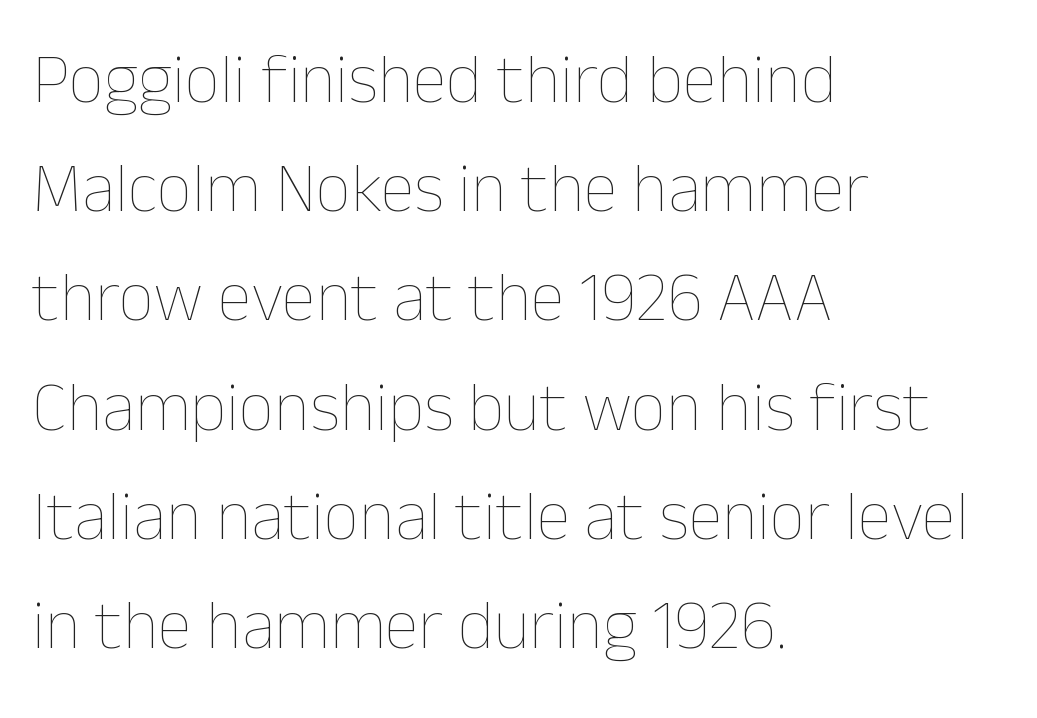
The letters stand upright; this is a roman face. Check the space under the baseline: it is left empty. These lines sit exactly where default settings would place them. The letterforms sit shoulder to shoulder at normal distance. Weight class: somewhere from thin through regular. This sample has the flowing, uneven cadence of proportional lettering.
